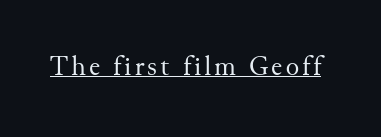
The image shows 28 px regular-weight serif type, upright; set underlined; medium stroke contrast and a small x-height.
